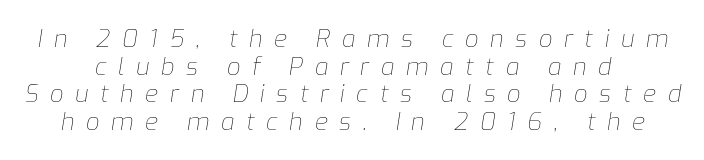
The image shows 24 px text type, italic (leaning right); set centered, tight line spacing (1.15x), unusually wide letter spacing (+0.48 em), not underlined.
